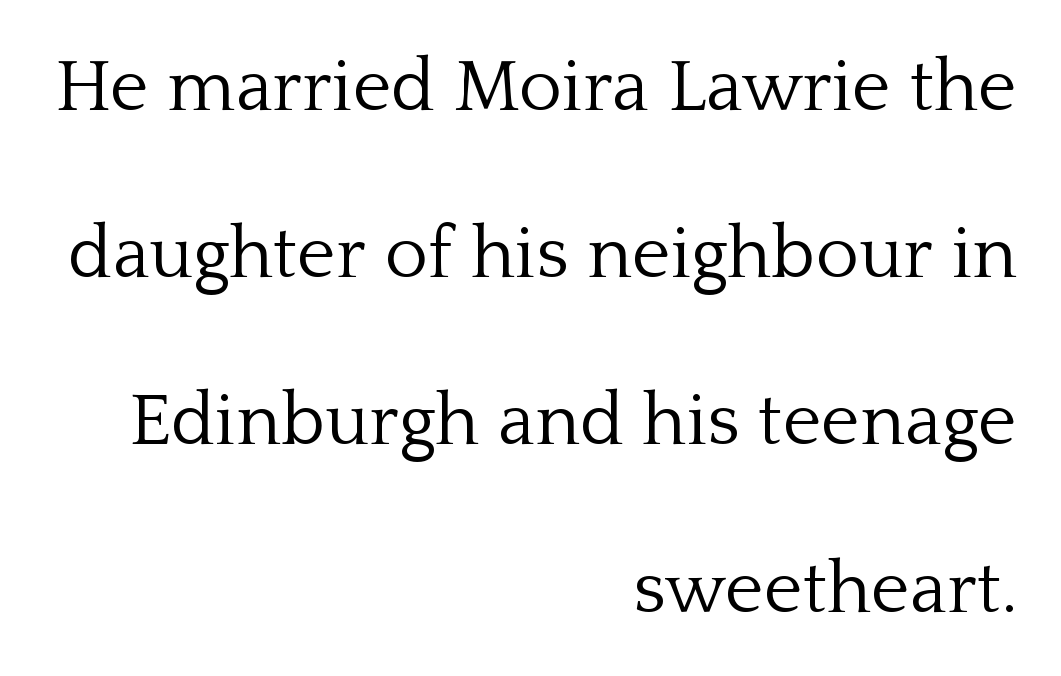
{"serif": "yes", "italic": "no", "bold": "no", "weight": "light", "width": "normal", "stroke_contrast": "low", "x_height": "medium", "monospaced": "no", "underline": "no", "align": "right", "line_spacing": "loose", "line_spacing_ratio": 2.26, "letter_spacing": "normal", "letter_spacing_em": 0.0, "glyph_px": 74}
